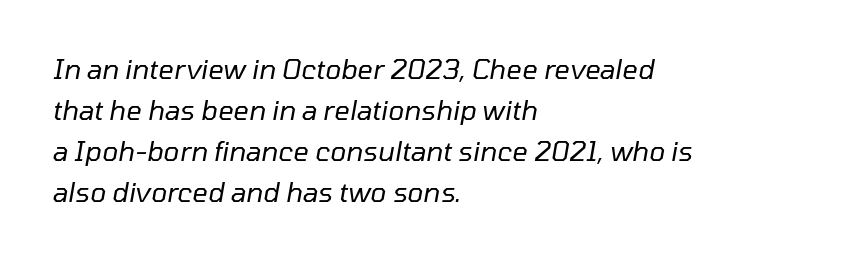
The image shows 27 px text type, italic (leaning right); set left-aligned, normal line spacing (1.52x), normal letter spacing, not underlined.
